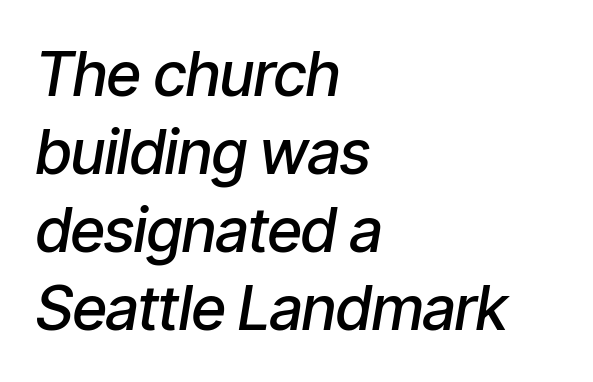
Every character sits at an angle, as italics do. The foot of each line stays bare and open. Line starts are locked; line ends wander. How heavy is the stroke? Medium-heavy — a semibold, shy of bold. Line spacing here is normal.
